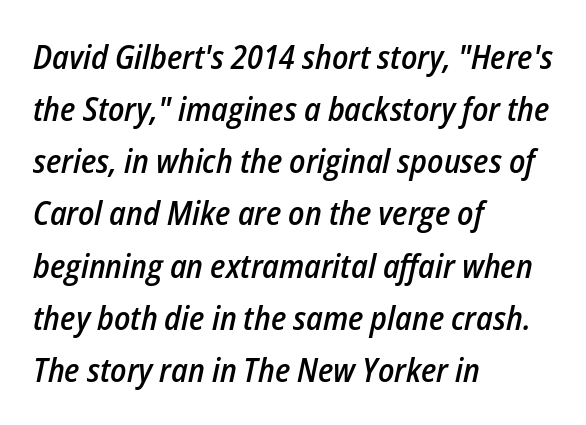
The image shows 33 px semibold, condensed type, italic (leaning right); set left-aligned, normal line spacing (1.58x), normal letter spacing, not underlined; low stroke contrast and a medium x-height.
